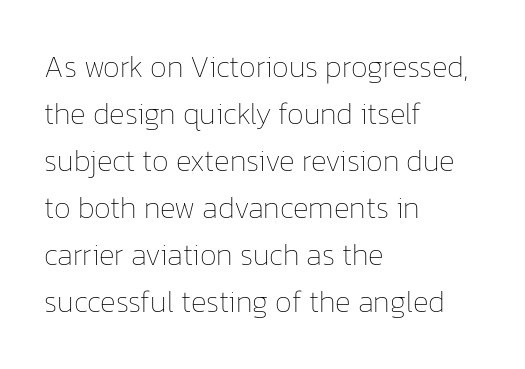
{"italic": "no", "bold": "no", "weight": "thin", "width": "normal", "stroke_contrast": "low", "x_height": "medium", "monospaced": "no", "underline": "no", "align": "left", "line_spacing": "normal", "line_spacing_ratio": 1.57, "letter_spacing": "normal", "letter_spacing_em": 0.0, "glyph_px": 30}
